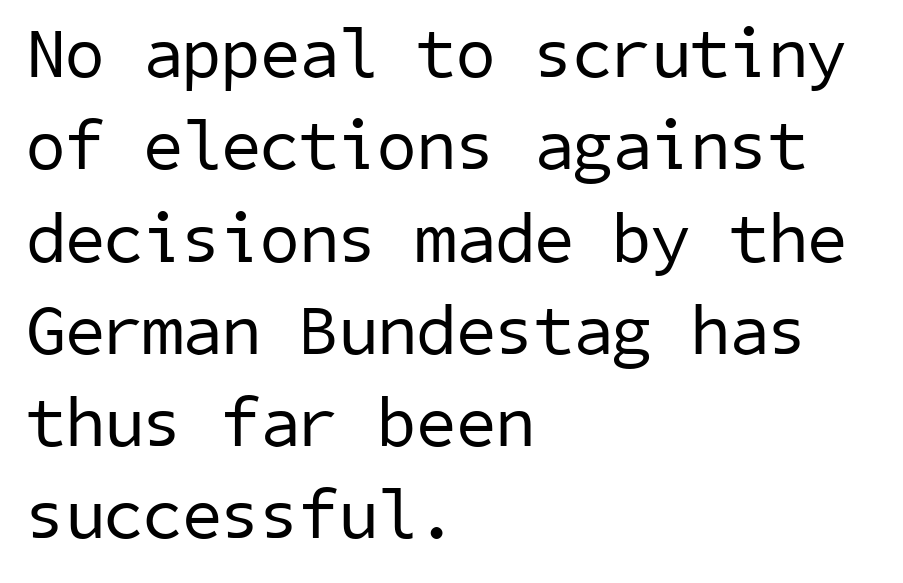
Q: Is the text bold? A: No.
Q: Is the typeface a serif or a sans-serif typeface? A: Sans-serif.
Q: Is the text underlined? A: No.
Q: How is the paragraph aligned? A: Left-aligned.
Q: Is the spacing between letters normal or unusually wide? A: Normal.
Q: Is the spacing between lines tight, normal or loose? A: Normal.
Q: Width (condensed, normal, or wide)? A: Normal.
Q: Stroke contrast? A: Low.
Q: x-height? A: Medium.
